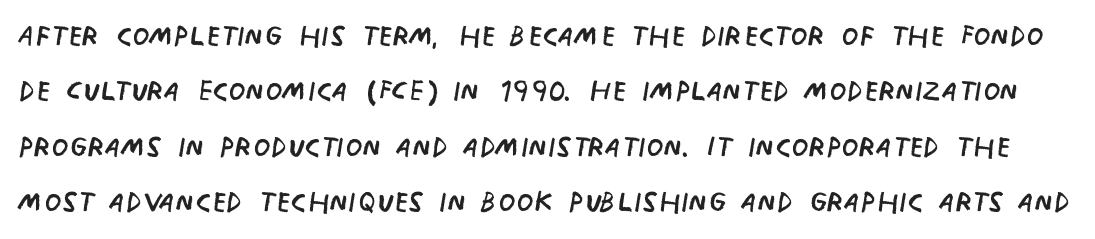
Q: Is the text bold? A: No.
Q: Is the typeface a serif or a sans-serif typeface? A: Sans-serif.
Q: Is the text underlined? A: No.
Q: Is the spacing between letters normal or unusually wide? A: Normal.
Q: Is the spacing between lines tight, normal or loose? A: Normal.
Q: Width (condensed, normal, or wide)? A: Condensed.
Q: Stroke contrast? A: Low.
Q: x-height? A: Large.
Q: Monospaced? A: No.
